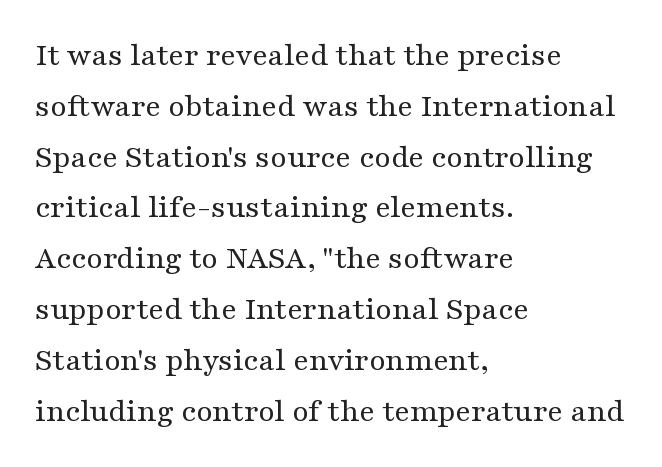
The image shows 33 px regular-weight, wide serif type, upright; set left-aligned, normal line spacing (1.54x), normal letter spacing, not underlined; medium stroke contrast and a medium x-height.
